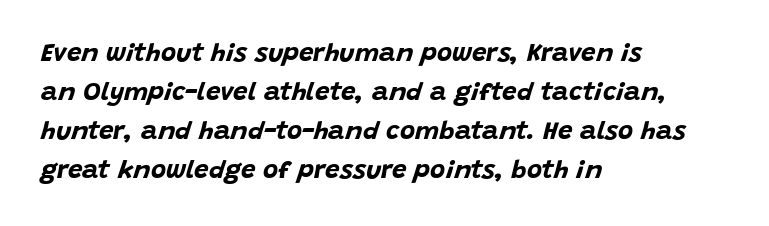
The image shows 26 px bold type, italic (leaning right); set left-aligned, normal line spacing (1.5x), normal letter spacing, not underlined.
